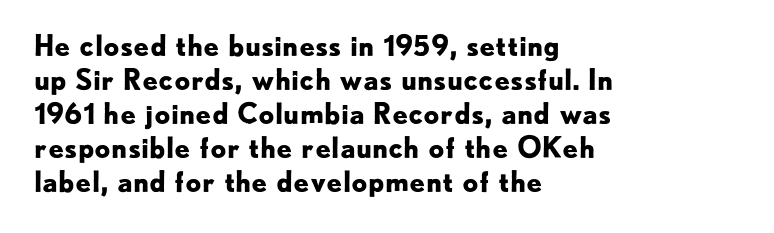
To sum up the face: it is a sans, with no serifs. Honestly, the letter spacing is just normal — you wouldn't notice it. Bare-footed words on every line. Typesetter's note: full bold, strokes at maximum text heaviness.
